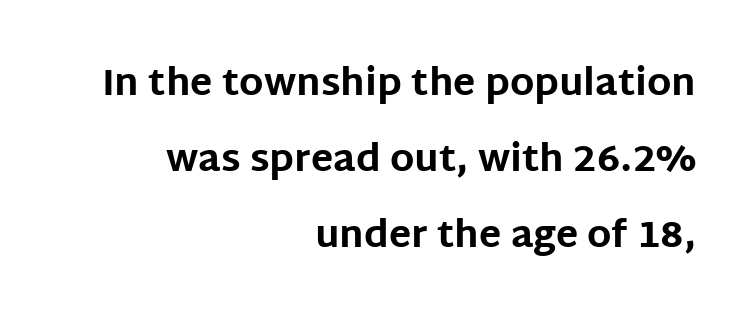
Any mark beneath the type? The region is blank. Do the characters align in a grid? No, the font is proportional. Where is the straight margin? On the right. The passage shown has conventional tracking throughout. The leading is generous, giving the passage an open texture.
